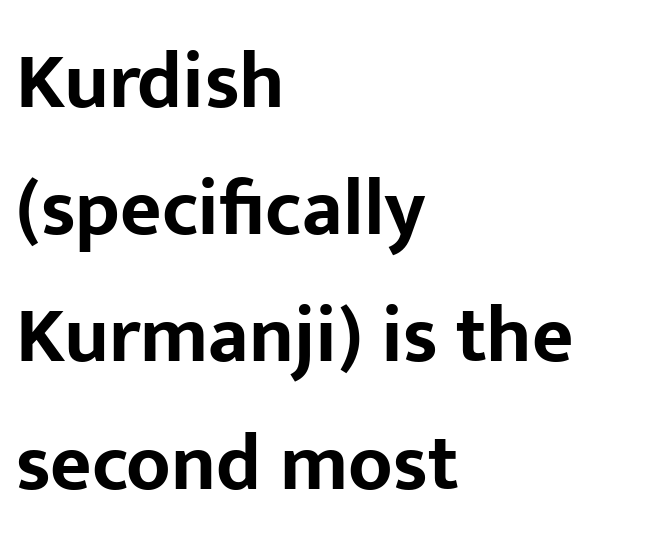
The image shows 80 px bold sans-serif type, upright; set left-aligned, normal line spacing (1.59x), normal letter spacing, not underlined; low stroke contrast and a medium x-height.
